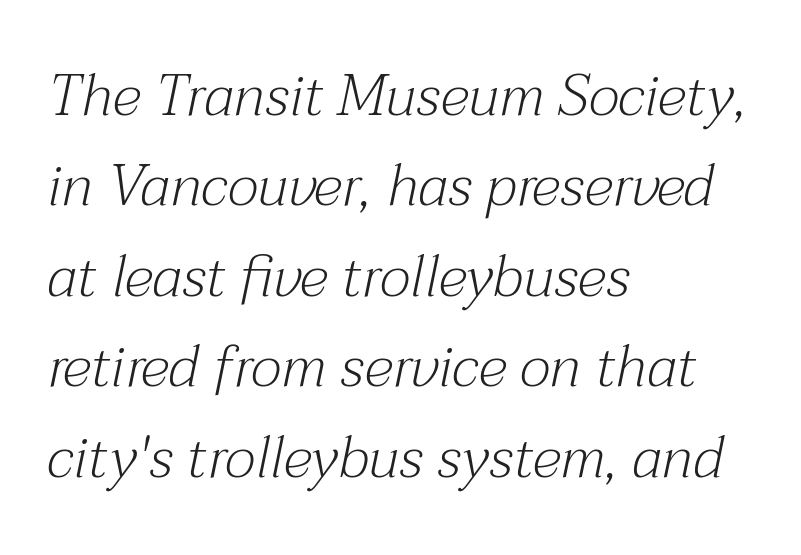
Q: Is the text bold? A: No.
Q: Is the text italic (slanted)? A: Yes, it leans right by about 12 degrees.
Q: Is the typeface a serif or a sans-serif typeface? A: Serif.
Q: Is the text underlined? A: No.
Q: How is the paragraph aligned? A: Left-aligned.
Q: Is the spacing between letters normal or unusually wide? A: Normal.
Q: Is the spacing between lines tight, normal or loose? A: Normal.
Q: Width (condensed, normal, or wide)? A: Normal.
Q: Stroke contrast? A: Medium.
Q: x-height? A: Medium.
Q: Monospaced? A: No.
